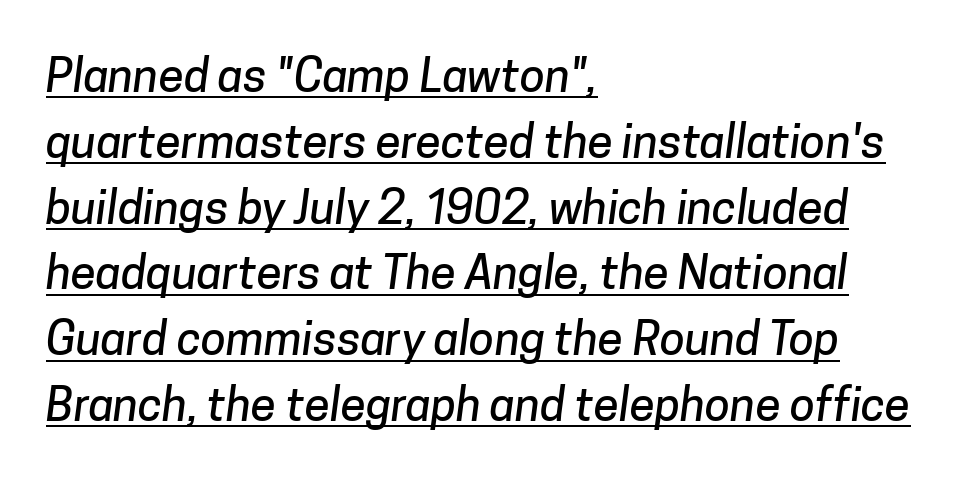
Q: Is the typeface a serif or a sans-serif typeface? A: Sans-serif.
Q: Is the text underlined? A: Yes.
Q: How is the paragraph aligned? A: Left-aligned.
Q: Is the spacing between letters normal or unusually wide? A: Normal.
Q: Is the spacing between lines tight, normal or loose? A: Normal.
Q: Width (condensed, normal, or wide)? A: Normal.
Q: Stroke contrast? A: Low.
Q: x-height? A: Medium.
Q: Monospaced? A: No.
